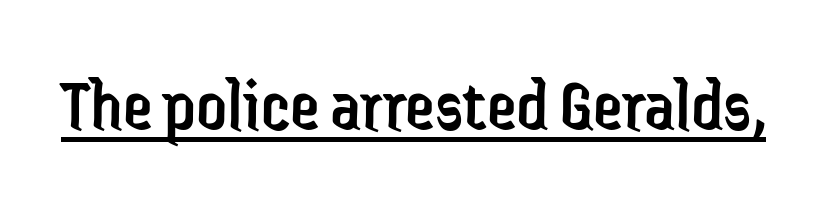
{"serif": "no", "italic": "no", "bold": "no", "weight": "regular", "width": "condensed", "stroke_contrast": "low", "x_height": "medium", "monospaced": "no", "underline": "yes", "letter_spacing": "normal", "letter_spacing_em": 0.0, "glyph_px": 75}
